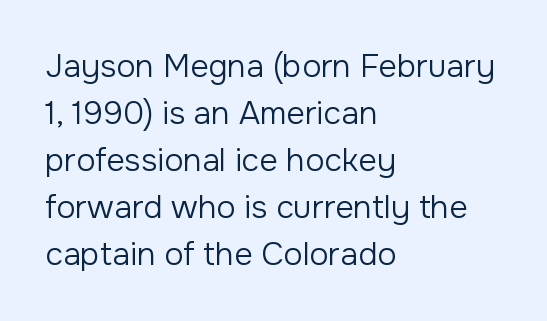
Q: Is the text bold? A: No.
Q: Is the text italic (slanted)? A: No, it is upright.
Q: Is the typeface a serif or a sans-serif typeface? A: Sans-serif.
Q: Is the text underlined? A: No.
Q: How is the paragraph aligned? A: Left-aligned.
Q: Is the spacing between letters normal or unusually wide? A: Normal.
Q: Is the spacing between lines tight, normal or loose? A: Normal.
Q: Width (condensed, normal, or wide)? A: Normal.
Q: Stroke contrast? A: Low.
Q: x-height? A: Medium.
Q: Monospaced? A: No.
